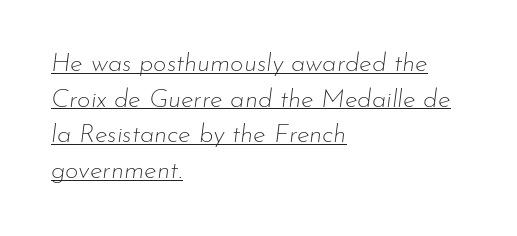
Q: Is the text bold? A: No.
Q: Is the text italic (slanted)? A: Yes, it leans right by about 7 degrees.
Q: Is the text underlined? A: Yes.
Q: How is the paragraph aligned? A: Left-aligned.
Q: Is the spacing between letters normal or unusually wide? A: Normal.
Q: Is the spacing between lines tight, normal or loose? A: Normal.
